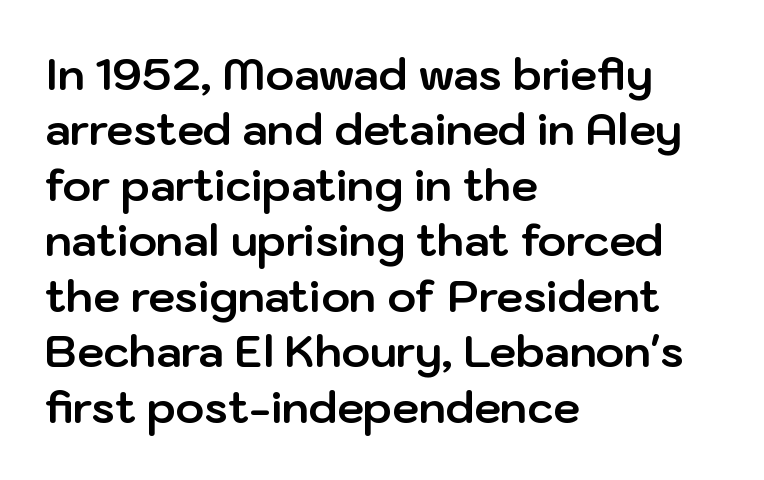
These lines carry a lot of weight — the face is fully bold. A sans-serif font was chosen for this passage. The rag falls on the right side of this text block. Compared with typical paragraphs, the rows here are spaced about the same. Style check: upright.
